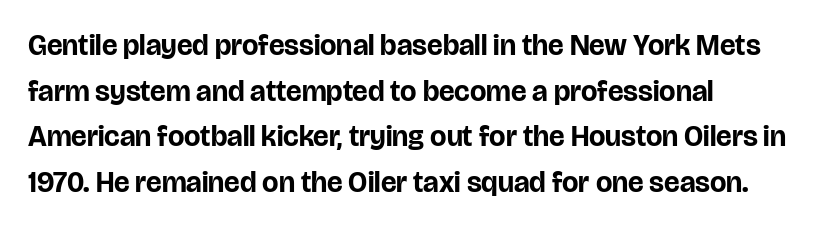
Short and long lines alike share a common starting point at left. In terms of letterspacing, this is plain default setting. Vertical strokes here are truly vertical. You'd pick this weight for a headline — it's a proper bold.
